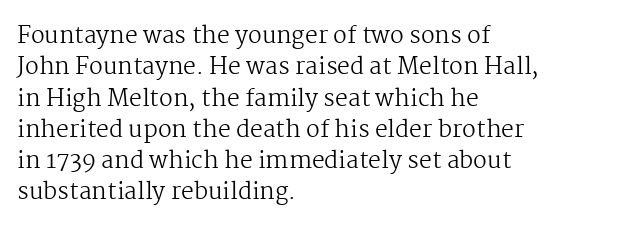
The image shows 23 px text type, upright; set left-aligned, normal line spacing (1.36x), normal letter spacing, not underlined.
